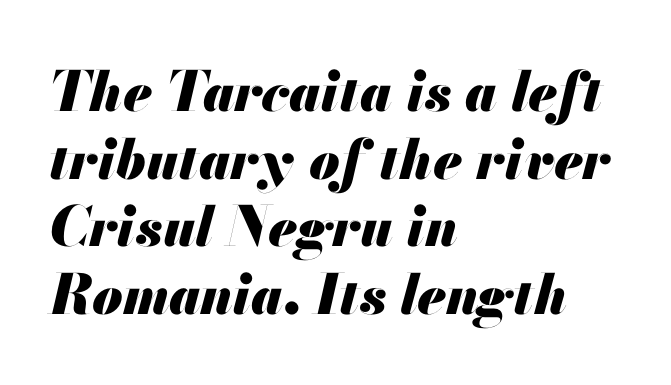
Casual observation: everything's shoved over to the left. Glyph-to-glyph distance matches everyday printed text. Every letter is thick-stroked: bold, no question. Style check: oblique. The letters advance in unequal steps, a hallmark of proportional type.
